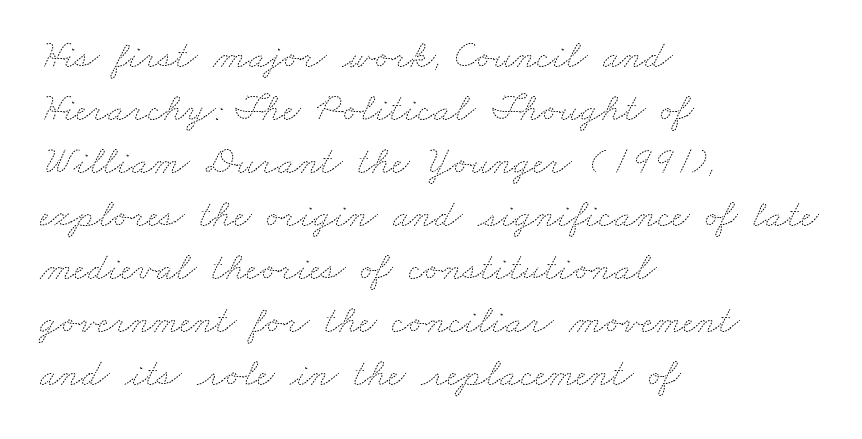
Q: Is the text bold? A: No.
Q: Is the text underlined? A: No.
Q: How is the paragraph aligned? A: Left-aligned.
Q: Is the spacing between letters normal or unusually wide? A: Normal.
Q: Is the spacing between lines tight, normal or loose? A: Normal.
Q: Width (condensed, normal, or wide)? A: Wide.
Q: Stroke contrast? A: Medium.
Q: x-height? A: Small.
Q: Monospaced? A: No.
